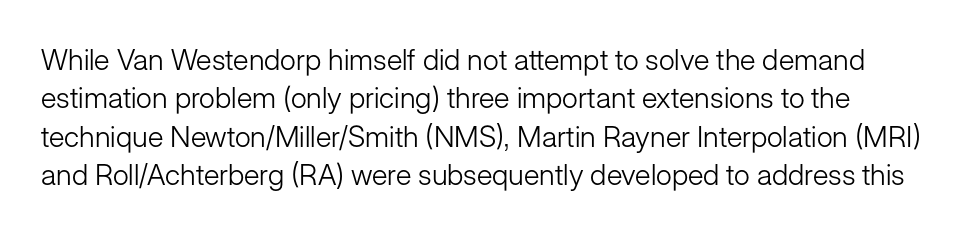
Q: Is the text bold? A: No.
Q: Is the text italic (slanted)? A: No, it is upright.
Q: Is the typeface a serif or a sans-serif typeface? A: Sans-serif.
Q: Is the text underlined? A: No.
Q: Is the spacing between letters normal or unusually wide? A: Normal.
Q: Is the spacing between lines tight, normal or loose? A: Normal.
Q: Width (condensed, normal, or wide)? A: Normal.
Q: Stroke contrast? A: Low.
Q: x-height? A: Medium.
Q: Monospaced? A: No.
